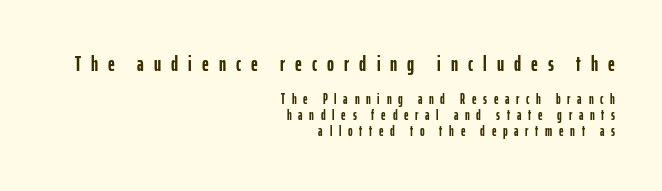
Caption: expanded tracking, letters set apart. The typesetting leans heavy: a genuine bold. Unmarked baselines from the first word to the last. Alignment: flush right. Closely set lines give the paragraph a compact silhouette. Caption: upper text group enlarged, lower text group reduced.
